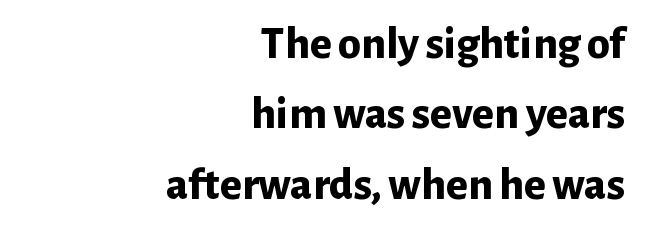
Q: Is the text bold? A: Yes.
Q: Is the text italic (slanted)? A: No, it is upright.
Q: Is the typeface a serif or a sans-serif typeface? A: Sans-serif.
Q: Is the text underlined? A: No.
Q: How is the paragraph aligned? A: Right-aligned.
Q: Is the spacing between letters normal or unusually wide? A: Normal.
Q: Is the spacing between lines tight, normal or loose? A: Normal.
Q: Width (condensed, normal, or wide)? A: Normal.
Q: Stroke contrast? A: Low.
Q: x-height? A: Medium.
Q: Monospaced? A: No.
